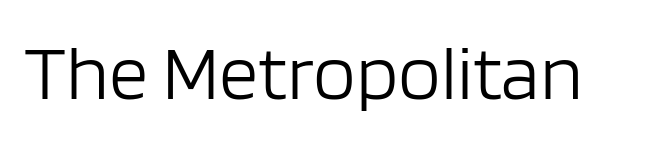
The image shows 78 px light sans-serif type, upright; set normal letter spacing, not underlined; low stroke contrast and a large x-height.
